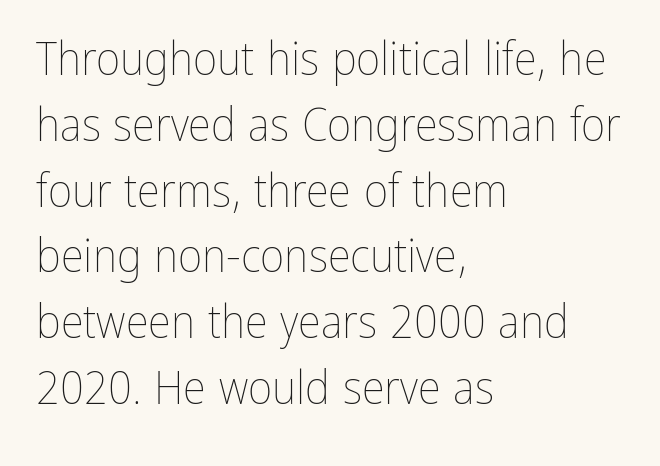
{"italic": "no", "bold": "no", "weight": "thin", "width": "condensed", "stroke_contrast": "low", "x_height": "medium", "monospaced": "no", "underline": "no", "align": "left", "line_spacing": "normal", "line_spacing_ratio": 1.4, "letter_spacing": "normal", "letter_spacing_em": 0.0, "glyph_px": 47}
